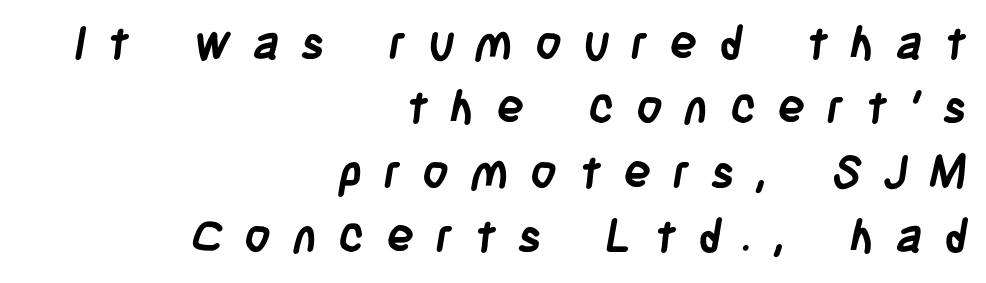
The image shows 46 px semibold, condensed sans-serif type; set right-aligned, normal line spacing (1.4x), unusually wide letter spacing (+0.47 em), not underlined; low stroke contrast and a large x-height.
